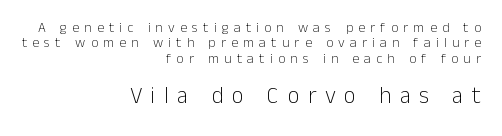
Type size steps up from the first block to the second. The tracking jumps out immediately: characters are airy and widely separated. One glance says dense: line gaps are narrower than usual. The font is comparable to plain body text, perhaps lighter.
